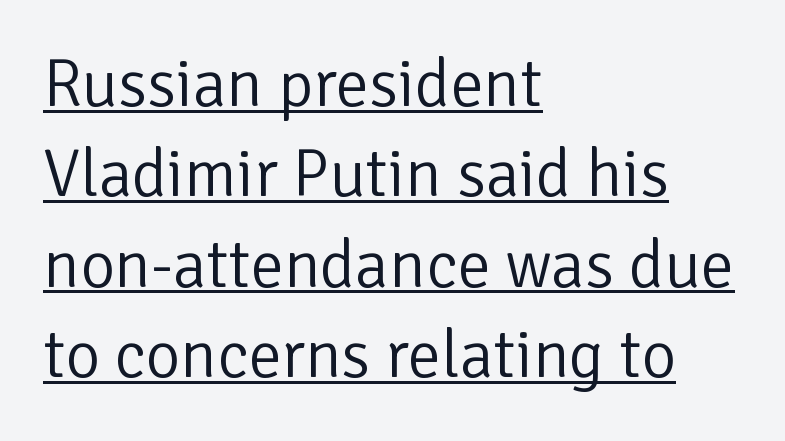
What's the leading like? Ordinary, nothing unusual. Leftover space on each line is placed entirely after the last word. Are there feet on the stems? There aren't — it's a sans. Upright lettering throughout. The letterforms sit shoulder to shoulder at normal distance.
